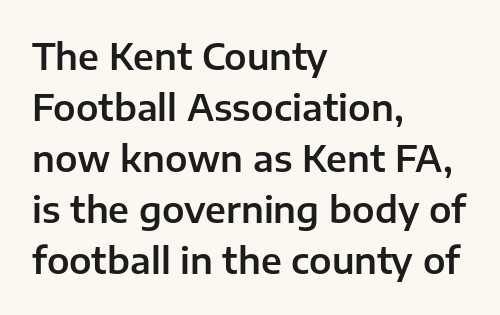
Q: Is the text italic (slanted)? A: No, it is upright.
Q: Is the typeface a serif or a sans-serif typeface? A: Sans-serif.
Q: Is the text underlined? A: No.
Q: How is the paragraph aligned? A: Left-aligned.
Q: Is the spacing between letters normal or unusually wide? A: Normal.
Q: Is the spacing between lines tight, normal or loose? A: Normal.
Q: Width (condensed, normal, or wide)? A: Normal.
Q: Stroke contrast? A: Low.
Q: x-height? A: Medium.
Q: Monospaced? A: No.
